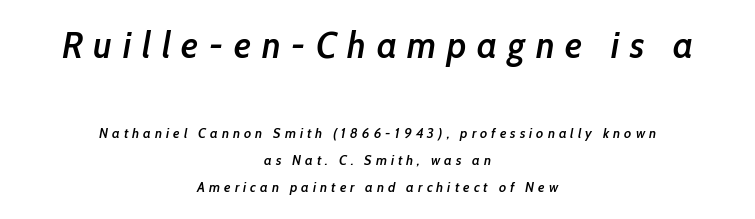
Q: Is the text bold? A: Semi-bold.
Q: Is the text italic (slanted)? A: Yes, it leans right by about 10 degrees.
Q: Is the text underlined? A: No.
Q: How is the paragraph aligned? A: Centered.
Q: Is the spacing between letters normal or unusually wide? A: Unusually wide.
Q: Is the spacing between lines tight, normal or loose? A: Loose.
Q: Which block of text is set in a larger size, the first (top) or the second (bottom)? A: The first (top) one.
Q: Width (condensed, normal, or wide)? A: Condensed.
Q: Stroke contrast? A: Low.
Q: x-height? A: Medium.
Q: Monospaced? A: No.
